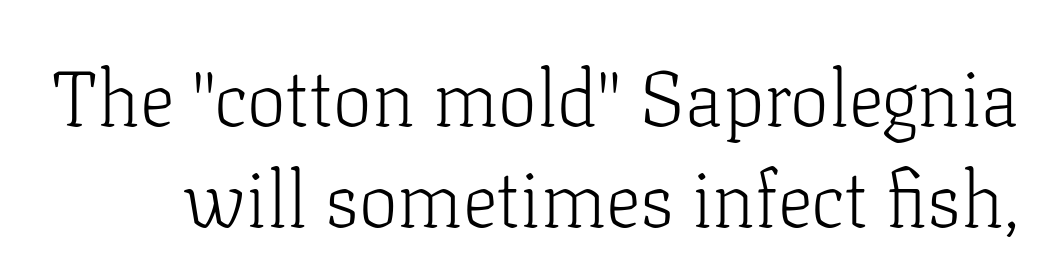
{"serif": "yes", "italic": "no", "bold": "no", "weight": "light", "width": "normal", "stroke_contrast": "low", "x_height": "medium", "monospaced": "no", "underline": "no", "line_spacing": "normal", "line_spacing_ratio": 1.29, "letter_spacing": "normal", "letter_spacing_em": 0.0, "glyph_px": 78}
